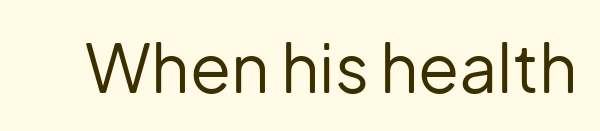
The image shows 67 px regular-weight sans-serif type, upright; set normal letter spacing, not underlined; low stroke contrast and a medium x-height.
